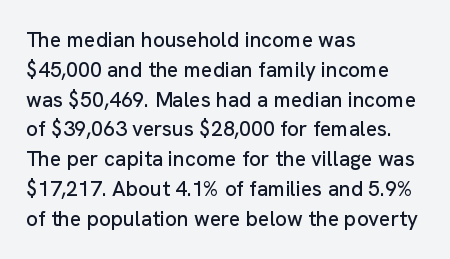
Q: Is the text italic (slanted)? A: No, it is upright.
Q: Is the text underlined? A: No.
Q: How is the paragraph aligned? A: Left-aligned.
Q: Is the spacing between letters normal or unusually wide? A: Normal.
Q: Is the spacing between lines tight, normal or loose? A: Normal.
